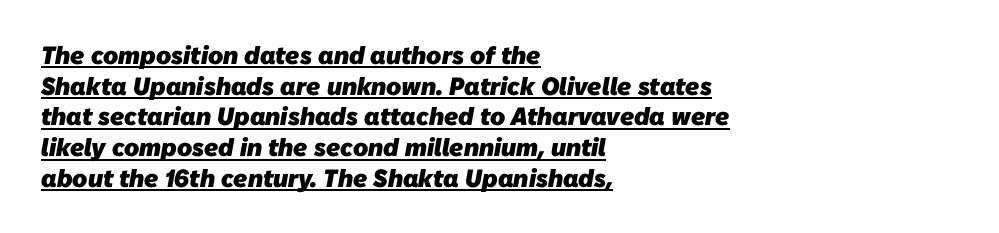
The image shows 25 px bold type; set left-aligned, line spacing 1.23x, normal letter spacing, underlined.
